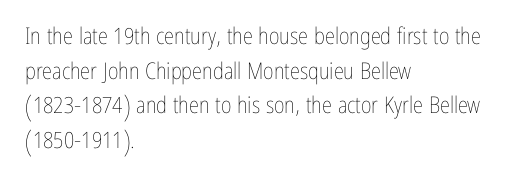
The image shows 23 px text type, upright; set left-aligned, normal line spacing (1.51x), normal letter spacing, not underlined.
